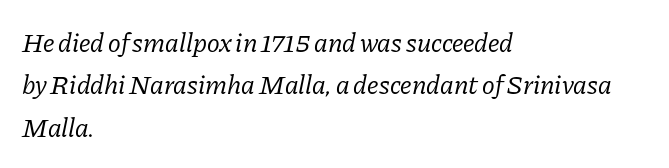
It's the slanting kind of type. Honestly, there is no underline to notice here at all. Regular leading. This rendering leaves character spacing at its baseline value. Teacher's note: observe the even left margin — that is flush-left alignment.
